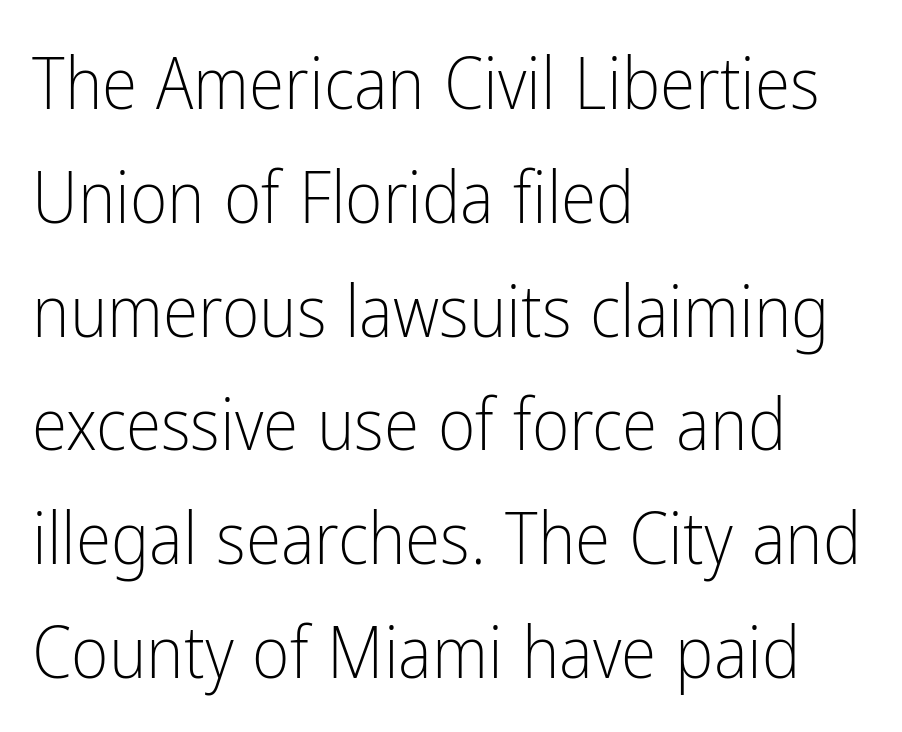
The image shows 72 px light, condensed sans-serif type, upright; set left-aligned, normal line spacing (1.58x), normal letter spacing, not underlined; low stroke contrast and a medium x-height.
